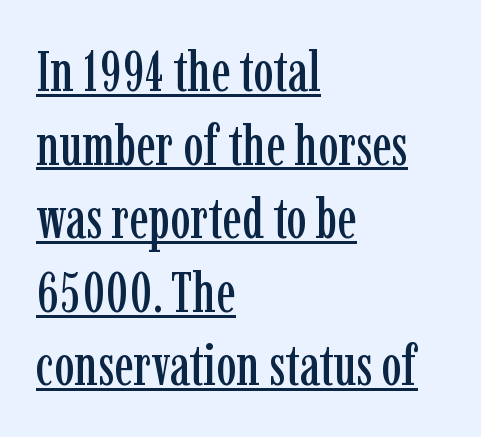
{"serif": "yes", "italic": "no", "width": "condensed", "stroke_contrast": "low", "x_height": "medium", "monospaced": "no", "underline": "yes", "align": "left", "line_spacing": "normal", "line_spacing_ratio": 1.29, "letter_spacing": "normal", "letter_spacing_em": 0.0, "glyph_px": 57}
